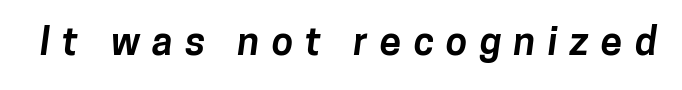
{"serif": "no", "bold": "yes", "weight": "bold", "width": "normal", "stroke_contrast": "low", "x_height": "medium", "monospaced": "no", "underline": "no", "letter_spacing": "wide", "letter_spacing_em": 0.31, "glyph_px": 39}
